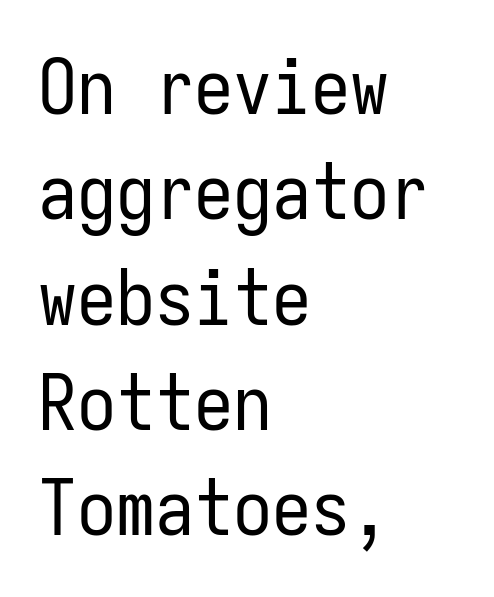
The image shows 78 px regular-weight, condensed sans-serif type, upright, monospaced; set left-aligned, normal line spacing (1.35x), normal letter spacing, not underlined; low stroke contrast and a medium x-height.
